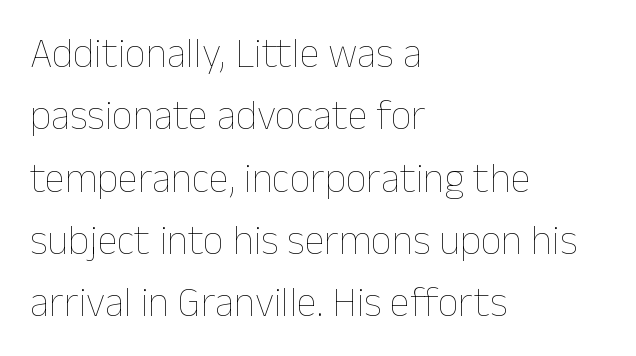
Q: Is the text bold? A: No.
Q: Is the text italic (slanted)? A: No, it is upright.
Q: Is the text underlined? A: No.
Q: How is the paragraph aligned? A: Left-aligned.
Q: Is the spacing between letters normal or unusually wide? A: Normal.
Q: Is the spacing between lines tight, normal or loose? A: Normal.
Q: Width (condensed, normal, or wide)? A: Normal.
Q: Stroke contrast? A: Low.
Q: x-height? A: Medium.
Q: Monospaced? A: No.
